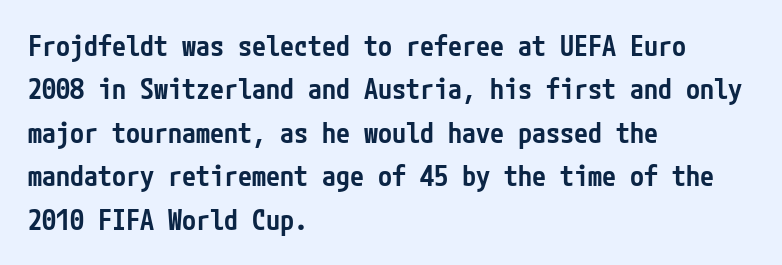
Q: Is the text bold? A: Semi-bold.
Q: Is the text italic (slanted)? A: No, it is upright.
Q: Is the typeface a serif or a sans-serif typeface? A: Sans-serif.
Q: Is the text underlined? A: No.
Q: How is the paragraph aligned? A: Left-aligned.
Q: Is the spacing between letters normal or unusually wide? A: Normal.
Q: Is the spacing between lines tight, normal or loose? A: Normal.
Q: Width (condensed, normal, or wide)? A: Condensed.
Q: Stroke contrast? A: Low.
Q: x-height? A: Medium.
